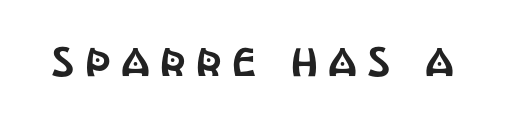
The image shows 40 px condensed sans-serif type, upright; set unusually wide letter spacing (+0.26 em), not underlined; a large x-height.
